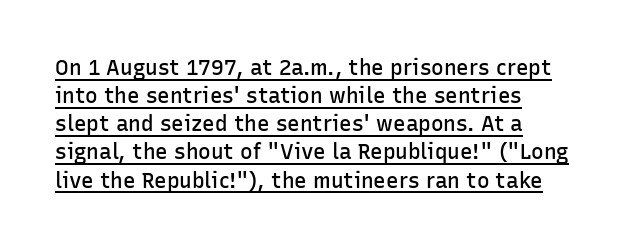
Each line of the rendering has a horizontal stroke beneath the glyphs. These lines keep a tight, regular rhythm from letter to letter. The rendering uses a moderate line-height, typical for paragraphs. If you drew a line through each stem, it would be perfectly vertical. Does the weight exceed regular? Yes, but only to semibold. The rendering anchors every line to the left-hand side.
